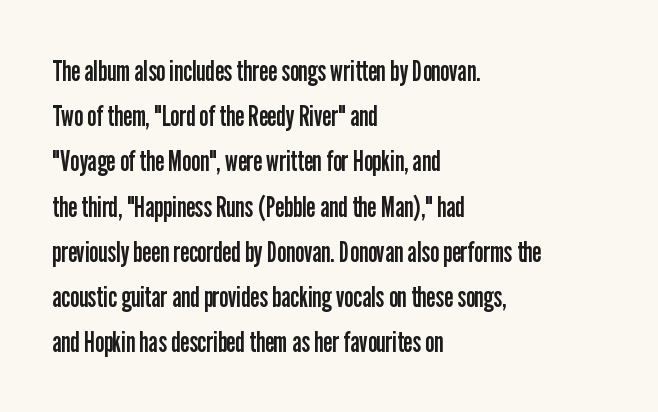
The words here are not underlined. Honestly, the row spacing looks completely unremarkable. No chunkiness to these letters — they're not bold. Look at the tracking — it's just the regular setting, nothing added. Think of a printed novel: that variable character pitch is what you see here. To sum up the face: it is a sans, with no serifs.
